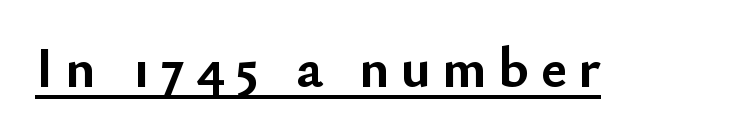
Note: no serifs on the glyphs. A roman cut, with each character standing at attention. Note the varied advance widths — an 'i' is clearly narrower than an 'm'. These lines carry a lot of weight — the face is fully bold. The passage shown is underscored from start to finish.
